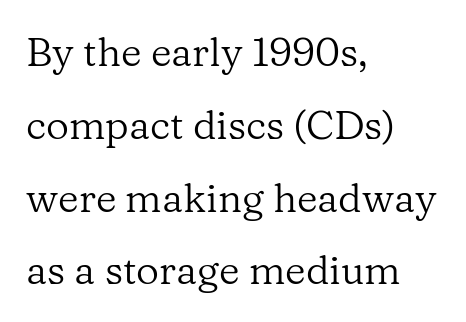
The image shows 40 px regular-weight serif type, upright; set left-aligned, line spacing 1.82x, normal letter spacing, not underlined; low stroke contrast and a medium x-height.
